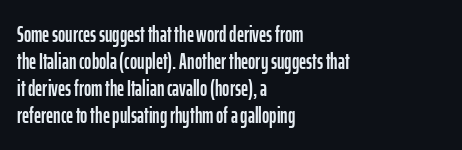
Is the block centered? No — it sits flush against the left margin. Beneath every word, the page is bare. What stands out about the letter spacing? Nothing — it is the standard amount. The lettering stays uniformly vertical, giving the passage a roman look.
